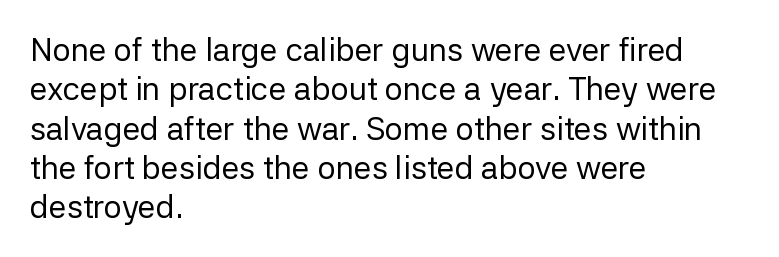
{"serif": "no", "italic": "no", "bold": "no", "weight": "regular", "width": "normal", "stroke_contrast": "low", "x_height": "medium", "monospaced": "no", "underline": "no", "align": "left", "line_spacing_ratio": 1.23, "letter_spacing": "normal", "letter_spacing_em": 0.0, "glyph_px": 32}
